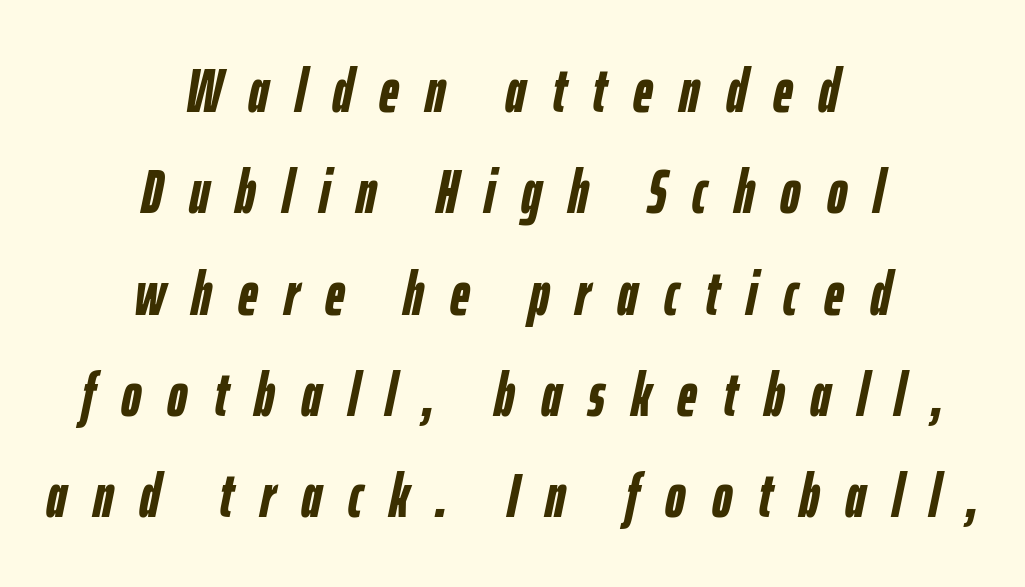
A dark, heavy texture on the line: the type is bold. Descenders hang freely into open space. Note the varied advance widths — an 'i' is clearly narrower than an 'm'. This is oblique type, the kind used for emphasis or titles.
